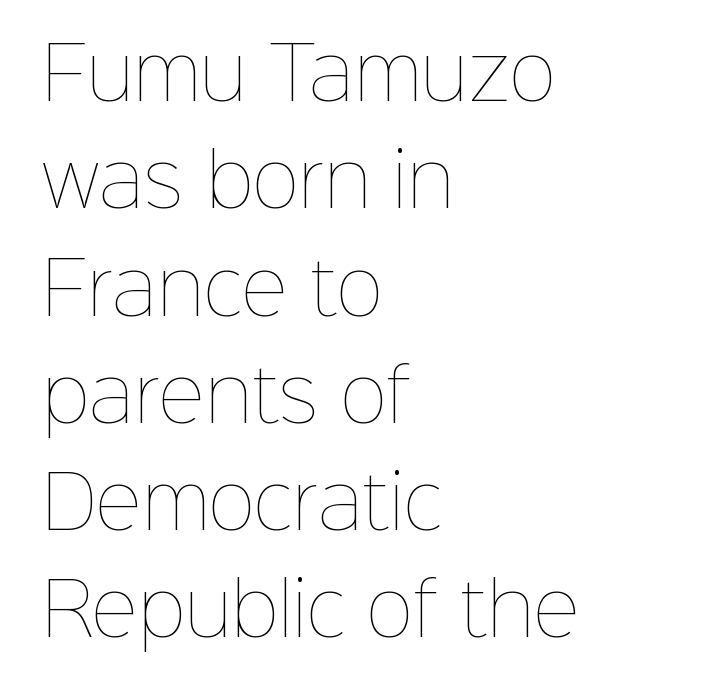
The image shows 72 px thin type, upright; set left-aligned, normal line spacing (1.49x), normal letter spacing, not underlined; low stroke contrast and a medium x-height.
